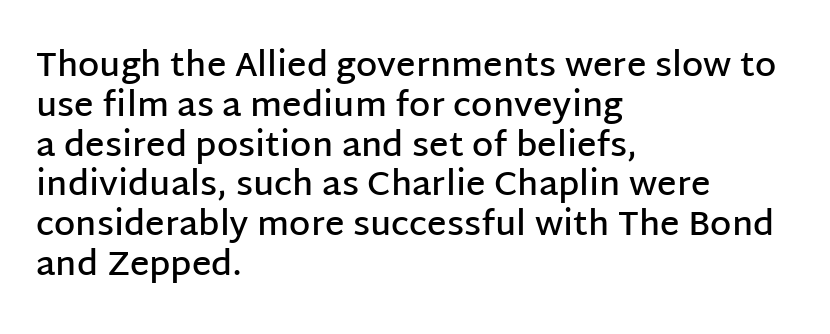
These lines carry some extra weight — a demibold, not a full bold. Grotesque or geometric, the face here clearly has no serifs. Left-aligned paragraph, ragged on the right. Underline: absent.
